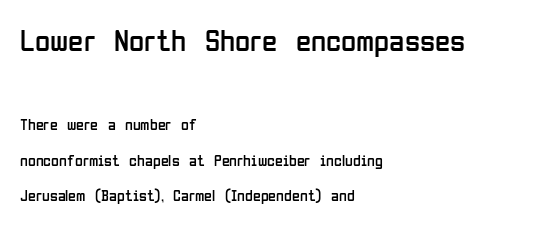
{"serif": "no", "italic": "no", "bold": "no", "weight": "regular", "width": "condensed", "stroke_contrast": "low", "x_height": "medium", "monospaced": "no", "underline": "no", "align": "left", "line_spacing": "loose", "line_spacing_ratio": 2.23, "letter_spacing": "normal", "letter_spacing_em": 0.0, "larger_block": "first", "size_ratio": 1.94, "glyph_px": 31}
